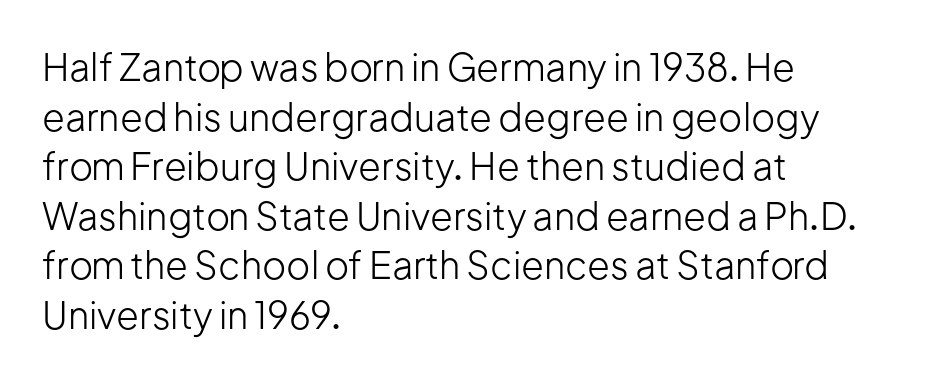
Serifs: no, the terminals of the letterforms are clean. If you drew a line through each stem, it would be perfectly vertical. Each line starts at the same left margin while the right side varies. Successive baselines arrive at the customary interval. The passage shown is typed in a proportional face where columns would drift. Between one letter and the next there's only the usual sliver of space.
